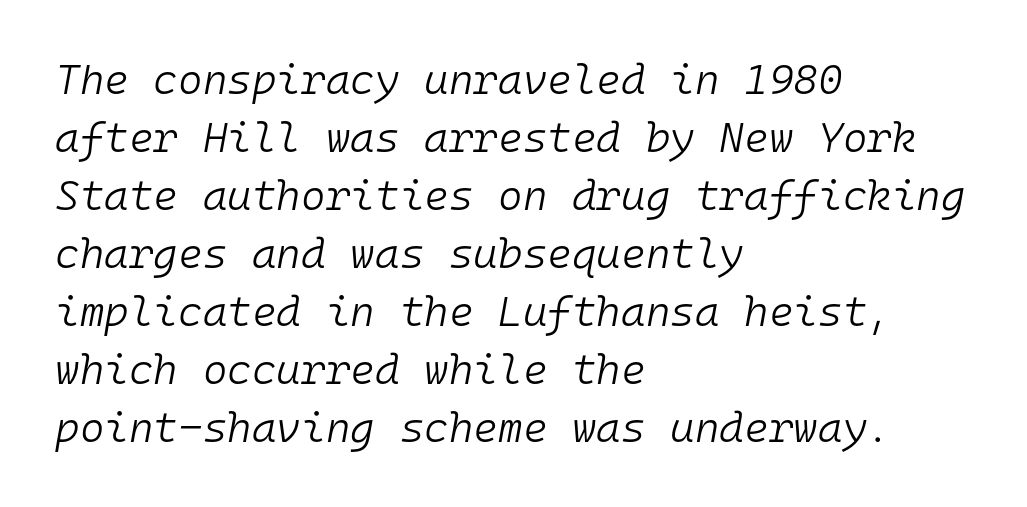
The image shows 42 px light type, italic (leaning right), monospaced; set left-aligned, normal line spacing (1.38x), normal letter spacing, not underlined; low stroke contrast and a medium x-height.
